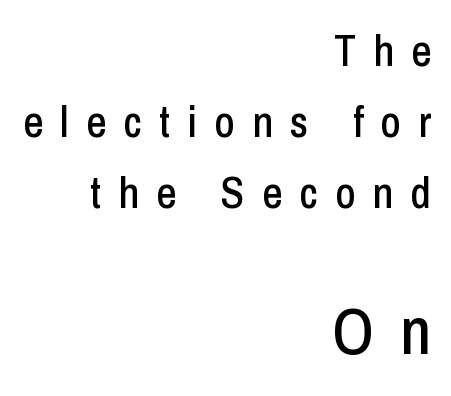
Q: Is the text italic (slanted)? A: No, it is upright.
Q: Is the typeface a serif or a sans-serif typeface? A: Sans-serif.
Q: Is the text underlined? A: No.
Q: How is the paragraph aligned? A: Right-aligned.
Q: Is the spacing between letters normal or unusually wide? A: Unusually wide.
Q: Is the spacing between lines tight, normal or loose? A: Normal.
Q: Which block of text is set in a larger size, the first (top) or the second (bottom)? A: The second (bottom) one.
Q: Width (condensed, normal, or wide)? A: Condensed.
Q: Stroke contrast? A: Low.
Q: x-height? A: Medium.
Q: Monospaced? A: No.
